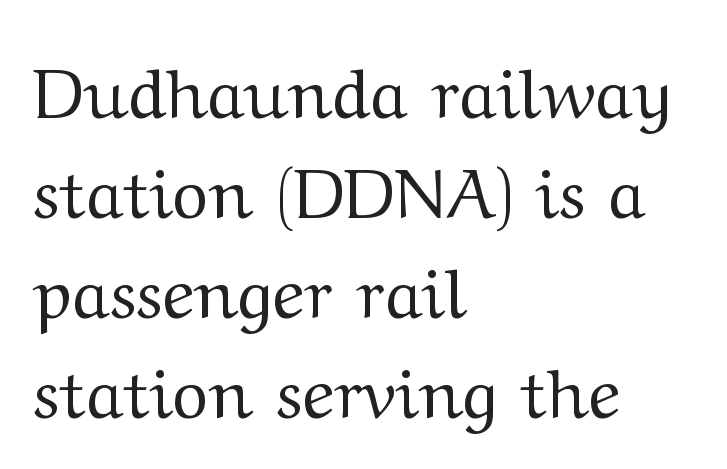
A clean baseline with only descenders dipping below it. Quick note: interline space is typical. Notice how the stems are strictly vertical — no italics here. Note the varied advance widths — an 'i' is clearly narrower than an 'm'. The passage shown has conventional tracking throughout.
